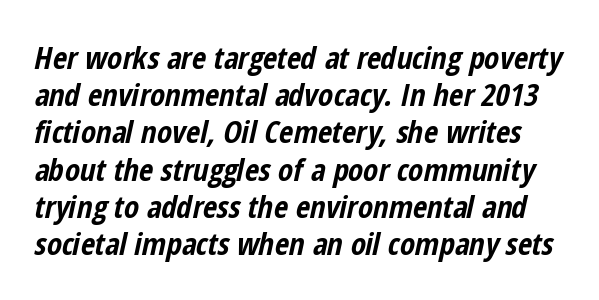
This is oblique type, the kind used for emphasis or titles. Compared with typical body copy, the letter spacing here is the same. Do the characters align in a grid? No, the font is proportional. The typesetting leans heavy: a genuine bold. The words here are not underlined.
